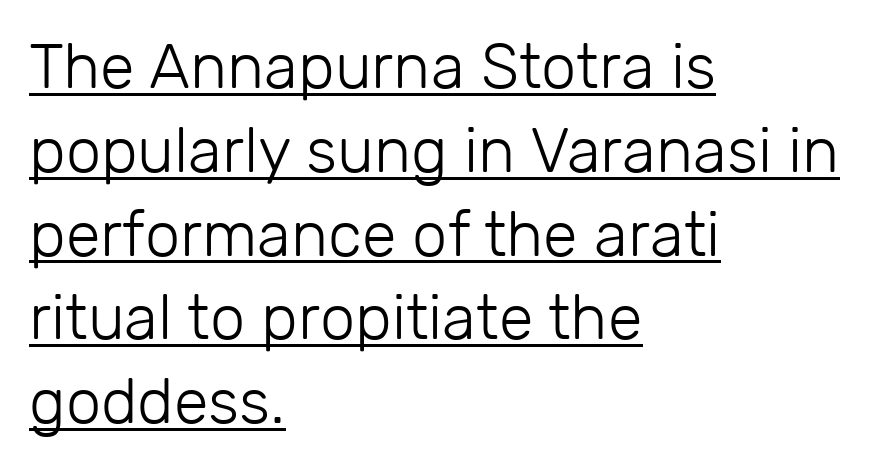
{"serif": "no", "italic": "no", "bold": "no", "weight": "light", "width": "normal", "stroke_contrast": "low", "x_height": "medium", "monospaced": "no", "underline": "yes", "align": "left", "line_spacing": "normal", "line_spacing_ratio": 1.33, "letter_spacing": "normal", "letter_spacing_em": 0.0, "glyph_px": 63}
